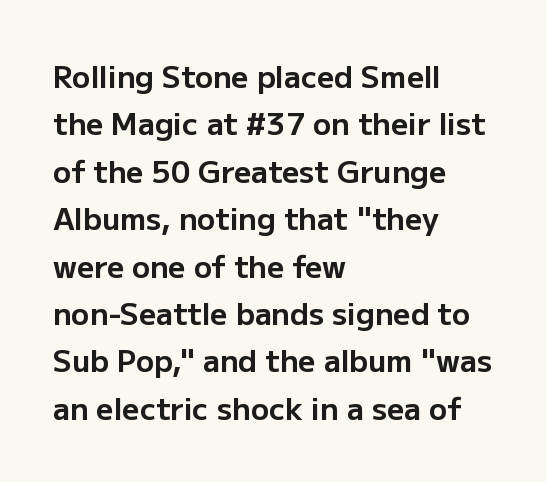
Q: Is the text bold? A: Yes.
Q: Is the text italic (slanted)? A: No, it is upright.
Q: Is the typeface a serif or a sans-serif typeface? A: Sans-serif.
Q: Is the text underlined? A: No.
Q: How is the paragraph aligned? A: Left-aligned.
Q: Is the spacing between letters normal or unusually wide? A: Normal.
Q: Is the spacing between lines tight, normal or loose? A: Normal.
Q: Width (condensed, normal, or wide)? A: Normal.
Q: Stroke contrast? A: Low.
Q: x-height? A: Medium.
Q: Monospaced? A: No.
